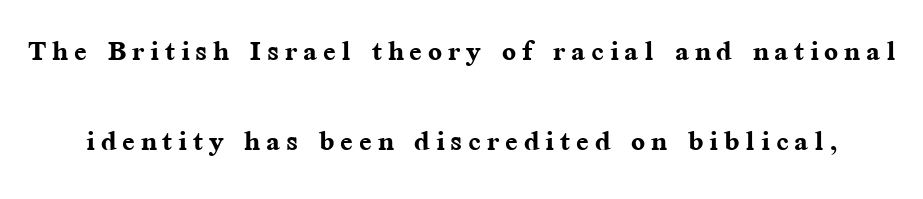
The image shows 37 px semibold serif type, upright; set loose line spacing (2.44x), not underlined; medium stroke contrast and a medium x-height.
